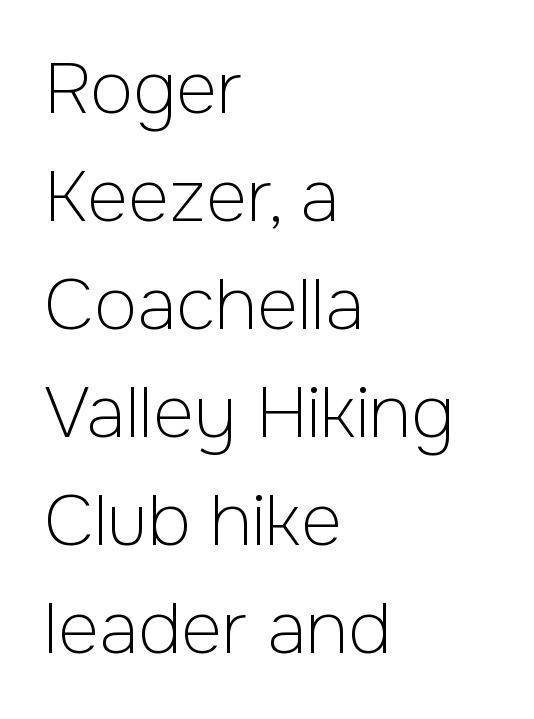
The image shows 71 px light sans-serif type, upright; set left-aligned, normal line spacing (1.52x), normal letter spacing, not underlined; low stroke contrast and a medium x-height.
